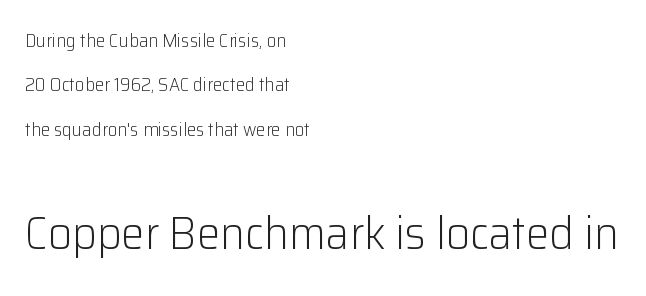
The image shows 47 px light sans-serif type, upright; set left-aligned, loose line spacing (2.33x), normal letter spacing, not underlined; the second (bottom) block is 2.47x larger; low stroke contrast and a medium x-height.
